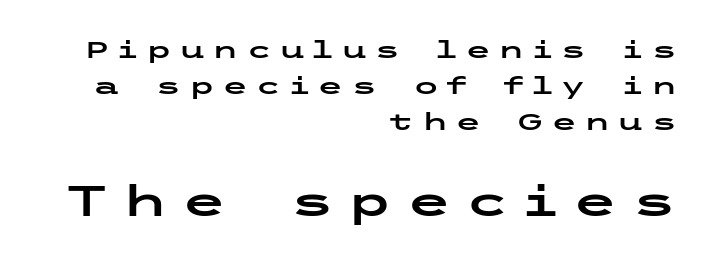
Line endings align vertically; line beginnings do not. Does the type have serifs? No, each stem ends abruptly. These lines have a slow, spaced-out rhythm from letter to letter. The string is rendered with underlining switched off.
